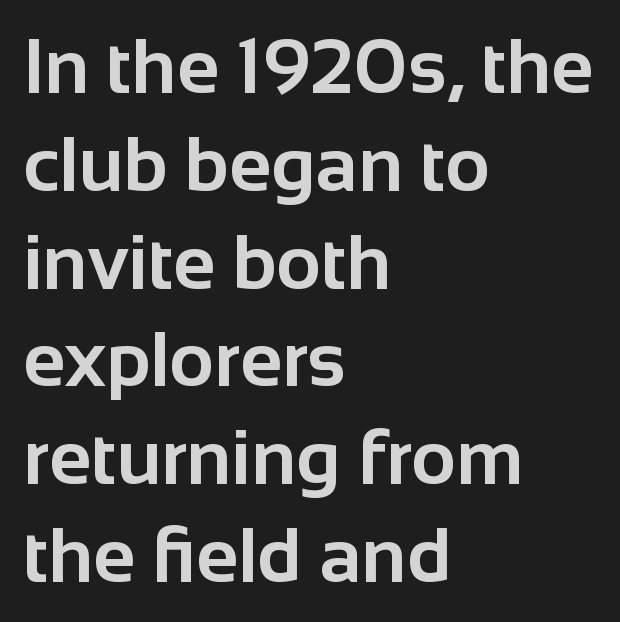
Letters rest on an invisible, unmarked baseline. Normally led — the rows are evenly, conventionally spaced. Nobody touched the tracking dial on this one. Italic: no, the glyphs are upright roman.
